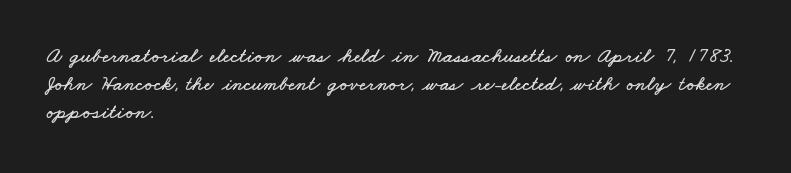
{"underline": "no", "align": "left", "line_spacing": "normal", "line_spacing_ratio": 1.34, "letter_spacing": "normal", "letter_spacing_em": 0.0, "glyph_px": 21}
